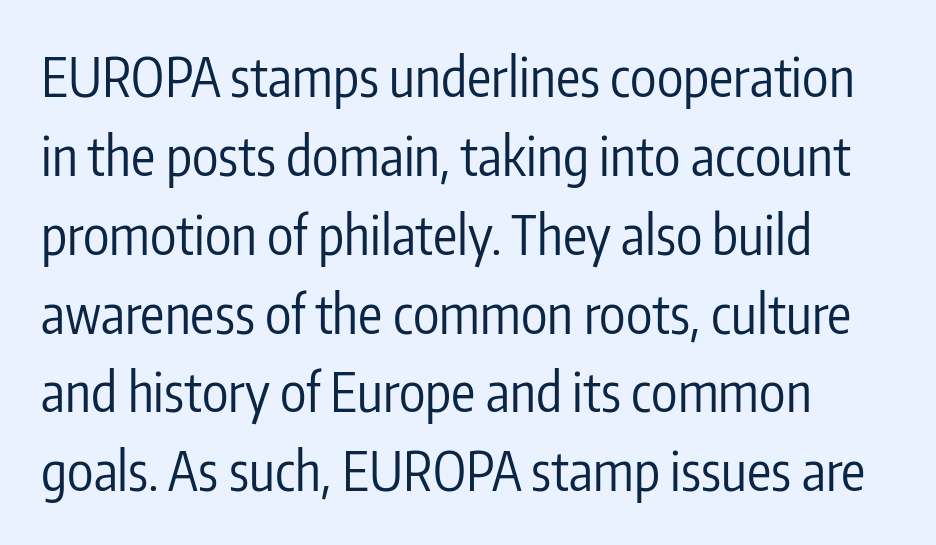
Q: Is the text bold? A: No.
Q: Is the text italic (slanted)? A: No, it is upright.
Q: Is the typeface a serif or a sans-serif typeface? A: Sans-serif.
Q: Is the text underlined? A: No.
Q: Is the spacing between letters normal or unusually wide? A: Normal.
Q: Is the spacing between lines tight, normal or loose? A: Normal.
Q: Width (condensed, normal, or wide)? A: Condensed.
Q: Stroke contrast? A: Low.
Q: x-height? A: Medium.
Q: Monospaced? A: No.
